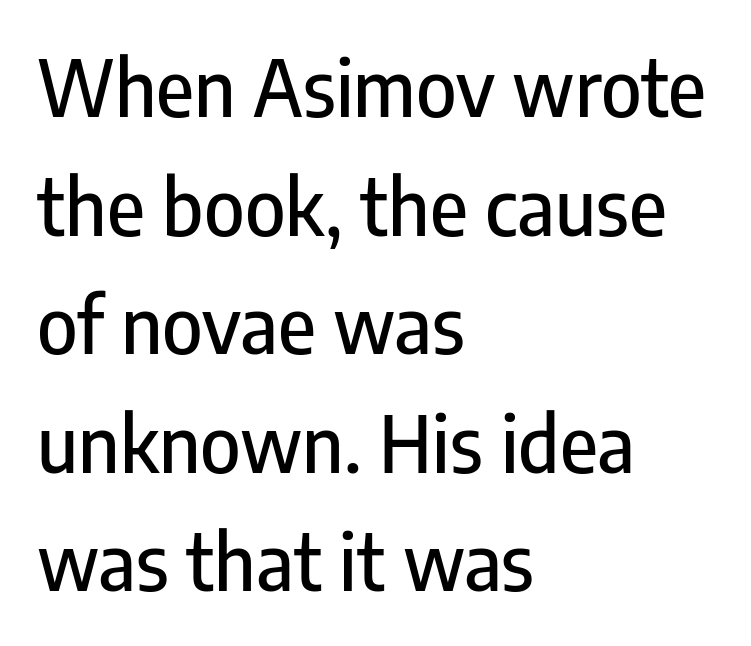
{"serif": "no", "italic": "no", "width": "condensed", "stroke_contrast": "low", "x_height": "medium", "monospaced": "no", "underline": "no", "align": "left", "line_spacing": "normal", "line_spacing_ratio": 1.54, "letter_spacing": "normal", "letter_spacing_em": 0.0, "glyph_px": 77}
